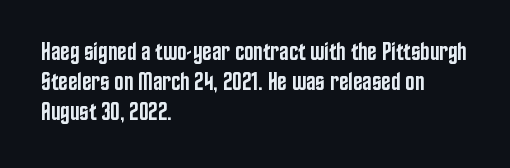
Posture: straight, roman, zero tilt. Unmarked baselines from the first word to the last. Spacing between characters is what you'd get straight out of the box. The face used here is a semibold: visibly heavier than regular, lighter than bold.
